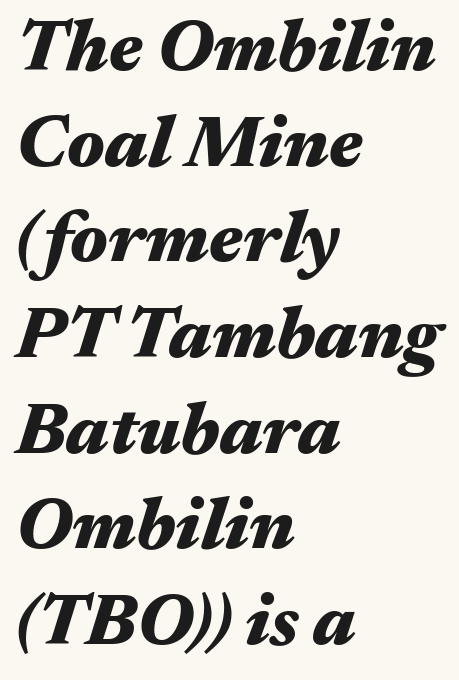
{"italic": "yes", "lean": "right", "slant_degrees": 17, "bold": "yes", "weight": "heavy", "width": "wide", "stroke_contrast": "medium", "x_height": "medium", "monospaced": "no", "underline": "no", "align": "left", "line_spacing": "normal", "line_spacing_ratio": 1.31, "letter_spacing": "normal", "letter_spacing_em": 0.0, "glyph_px": 73}
